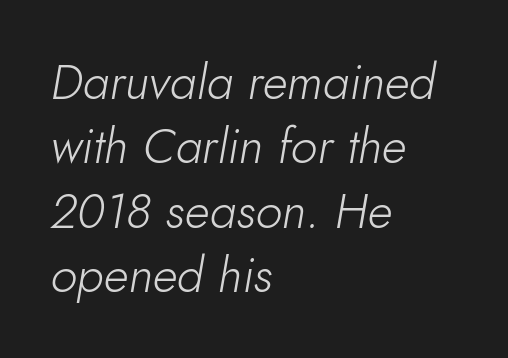
Q: Is the text bold? A: No.
Q: Is the text italic (slanted)? A: Yes, it leans right by about 10 degrees.
Q: Is the text underlined? A: No.
Q: How is the paragraph aligned? A: Left-aligned.
Q: Is the spacing between letters normal or unusually wide? A: Normal.
Q: Is the spacing between lines tight, normal or loose? A: Normal.
Q: Width (condensed, normal, or wide)? A: Normal.
Q: Stroke contrast? A: Low.
Q: x-height? A: Small.
Q: Monospaced? A: No.
